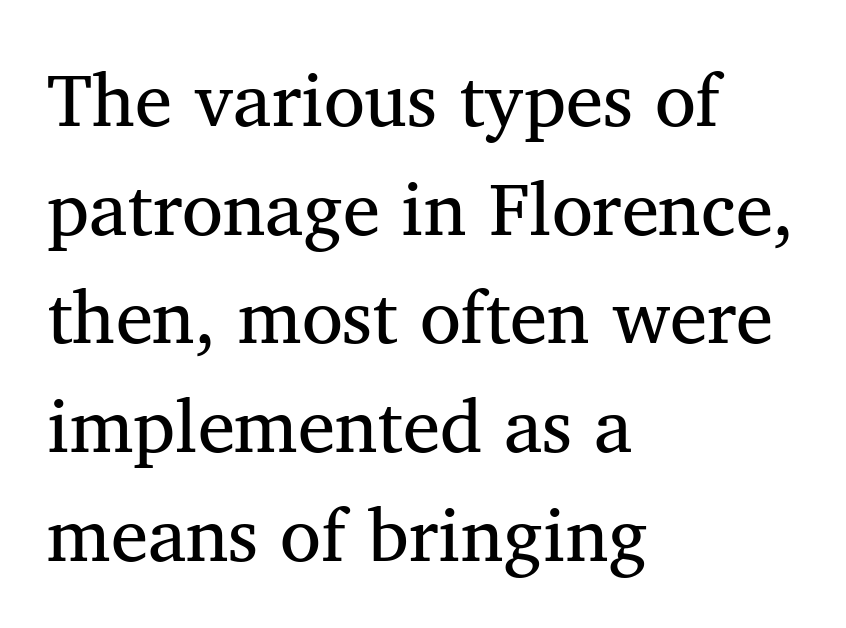
Q: Is the text bold? A: No.
Q: Is the typeface a serif or a sans-serif typeface? A: Serif.
Q: Is the text underlined? A: No.
Q: How is the paragraph aligned? A: Left-aligned.
Q: Is the spacing between letters normal or unusually wide? A: Normal.
Q: Is the spacing between lines tight, normal or loose? A: Normal.
Q: Width (condensed, normal, or wide)? A: Normal.
Q: Stroke contrast? A: Medium.
Q: x-height? A: Medium.
Q: Monospaced? A: No.
